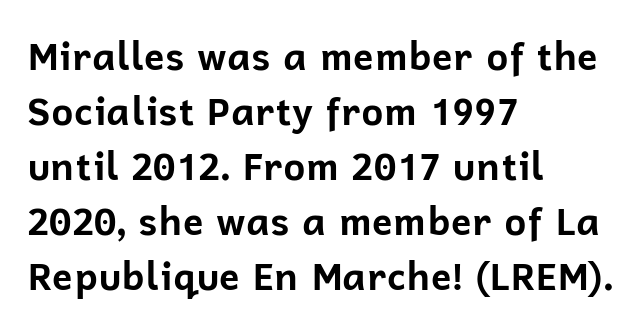
Q: Is the text bold? A: Yes.
Q: Is the text italic (slanted)? A: No, it is upright.
Q: Is the typeface a serif or a sans-serif typeface? A: Sans-serif.
Q: Is the text underlined? A: No.
Q: How is the paragraph aligned? A: Left-aligned.
Q: Is the spacing between letters normal or unusually wide? A: Normal.
Q: Is the spacing between lines tight, normal or loose? A: Normal.
Q: Width (condensed, normal, or wide)? A: Normal.
Q: Stroke contrast? A: Low.
Q: x-height? A: Medium.
Q: Monospaced? A: No.
